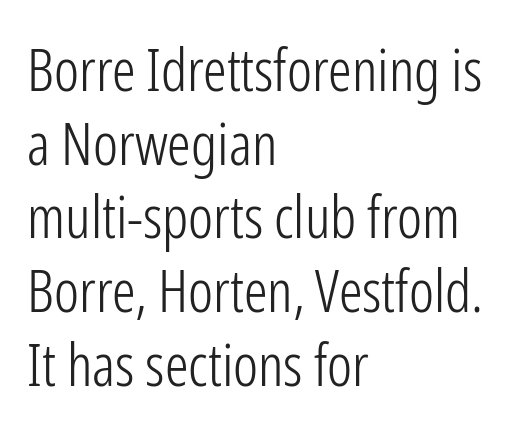
Q: Is the text bold? A: No.
Q: Is the text italic (slanted)? A: No, it is upright.
Q: Is the typeface a serif or a sans-serif typeface? A: Sans-serif.
Q: Is the text underlined? A: No.
Q: How is the paragraph aligned? A: Left-aligned.
Q: Is the spacing between letters normal or unusually wide? A: Normal.
Q: Is the spacing between lines tight, normal or loose? A: Normal.
Q: Width (condensed, normal, or wide)? A: Condensed.
Q: Stroke contrast? A: Low.
Q: x-height? A: Medium.
Q: Monospaced? A: No.
